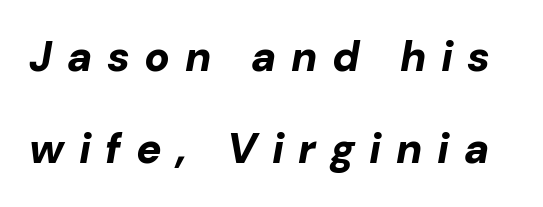
Q: Is the text bold? A: Yes.
Q: Is the text italic (slanted)? A: Yes, it leans right by about 10 degrees.
Q: Is the text underlined? A: No.
Q: Is the spacing between letters normal or unusually wide? A: Unusually wide.
Q: Is the spacing between lines tight, normal or loose? A: Loose.
Q: Width (condensed, normal, or wide)? A: Normal.
Q: Stroke contrast? A: Low.
Q: x-height? A: Medium.
Q: Monospaced? A: No.
